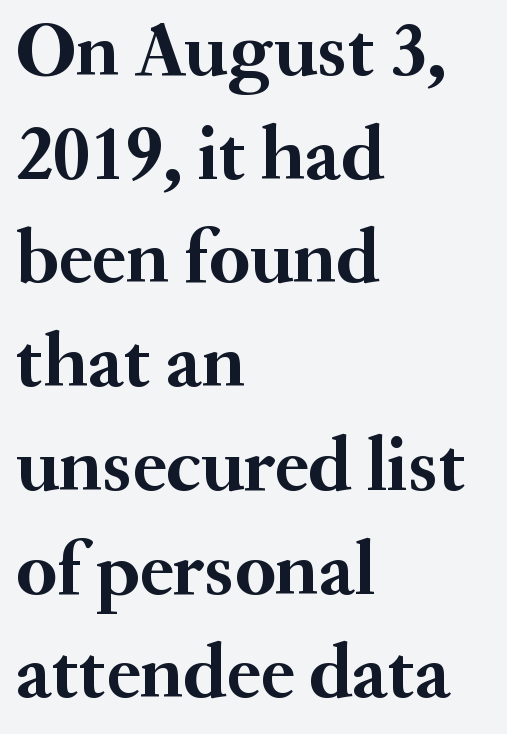
Q: Is the text bold? A: Yes.
Q: Is the text italic (slanted)? A: No, it is upright.
Q: Is the typeface a serif or a sans-serif typeface? A: Serif.
Q: Is the text underlined? A: No.
Q: How is the paragraph aligned? A: Left-aligned.
Q: Is the spacing between letters normal or unusually wide? A: Normal.
Q: Is the spacing between lines tight, normal or loose? A: Normal.
Q: Width (condensed, normal, or wide)? A: Normal.
Q: Stroke contrast? A: Medium.
Q: x-height? A: Small.
Q: Monospaced? A: No.
